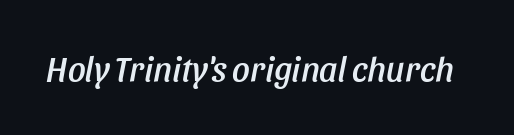
The image shows 35 px condensed type, italic (leaning right); set normal letter spacing, not underlined; low stroke contrast and a large x-height.
